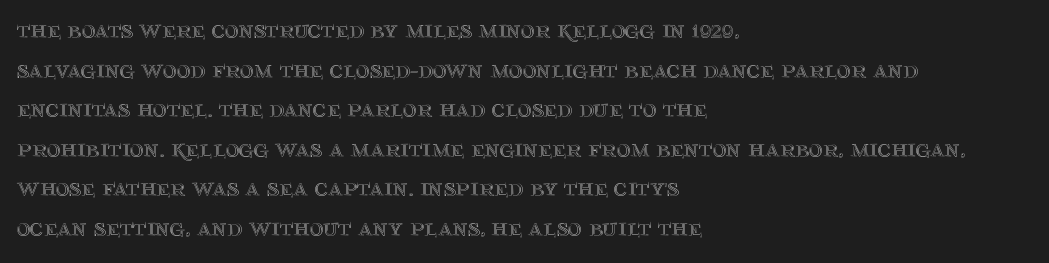
Interline gaps are of average width in this sample. The type sits square on the baseline with zero lean. Just letters on the line, the space beneath them empty. Students, note that the glyphs here touch the page at normal intervals. The rendering anchors every line to the left-hand side.
